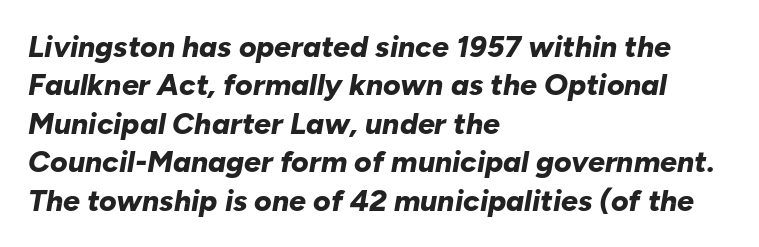
Q: Is the text bold? A: Yes.
Q: Is the text italic (slanted)? A: Yes, it leans right by about 10 degrees.
Q: Is the text underlined? A: No.
Q: How is the paragraph aligned? A: Left-aligned.
Q: Is the spacing between letters normal or unusually wide? A: Normal.
Q: Is the spacing between lines tight, normal or loose? A: Normal.
Q: Width (condensed, normal, or wide)? A: Normal.
Q: Stroke contrast? A: Low.
Q: x-height? A: Medium.
Q: Monospaced? A: No.
